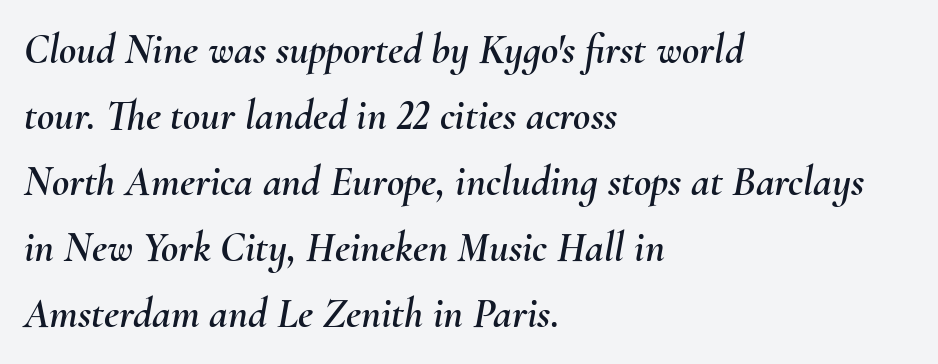
{"italic": "yes", "lean": "right", "slant_degrees": 10, "width": "normal", "stroke_contrast": "medium", "x_height": "small", "monospaced": "no", "underline": "no", "align": "left", "line_spacing": "normal", "line_spacing_ratio": 1.57, "letter_spacing": "normal", "letter_spacing_em": 0.0, "glyph_px": 42}
